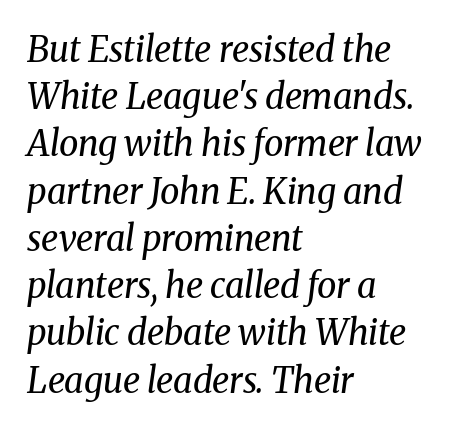
{"serif": "yes", "italic": "yes", "lean": "right", "slant_degrees": 8, "bold": "no", "weight": "regular", "width": "normal", "stroke_contrast": "medium", "x_height": "medium", "monospaced": "no", "underline": "no", "align": "left", "line_spacing": "normal", "line_spacing_ratio": 1.35, "letter_spacing": "normal", "letter_spacing_em": 0.0, "glyph_px": 35}
